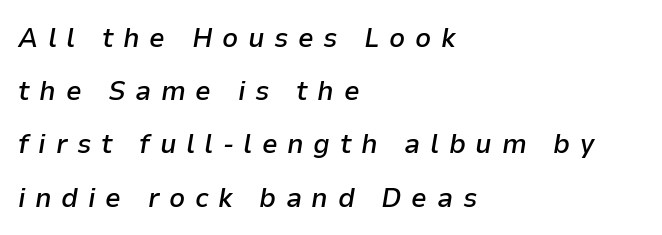
Q: Is the text bold? A: Semi-bold.
Q: Is the text italic (slanted)? A: Yes, it leans right by about 9 degrees.
Q: Is the text underlined? A: No.
Q: How is the paragraph aligned? A: Left-aligned.
Q: Is the spacing between letters normal or unusually wide? A: Unusually wide.
Q: Is the spacing between lines tight, normal or loose? A: Loose.
Q: Width (condensed, normal, or wide)? A: Normal.
Q: Stroke contrast? A: Low.
Q: x-height? A: Medium.
Q: Monospaced? A: No.
